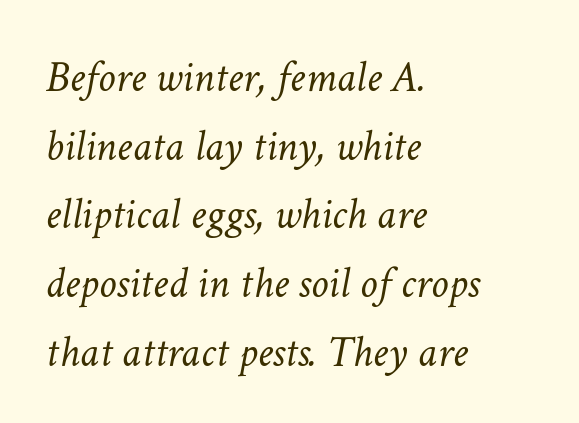
Notice how the passage keeps a crisp vertical edge on the left only. Lines of text with bare space underneath. These lines are rendered in a variable-pitch font. The horizontal fit of the characters is conventional and even.
